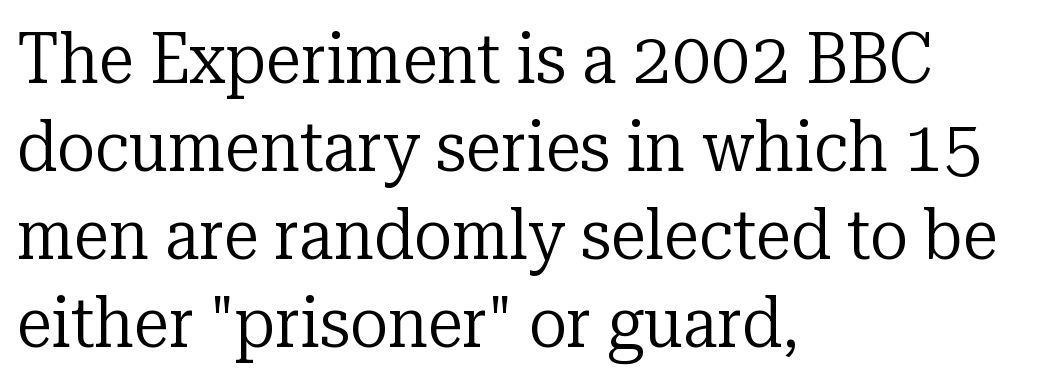
{"serif": "yes", "italic": "no", "bold": "no", "weight": "regular", "width": "normal", "stroke_contrast": "low", "x_height": "medium", "monospaced": "no", "underline": "no", "align": "left", "line_spacing_ratio": 1.24, "letter_spacing": "normal", "letter_spacing_em": 0.0, "glyph_px": 71}
